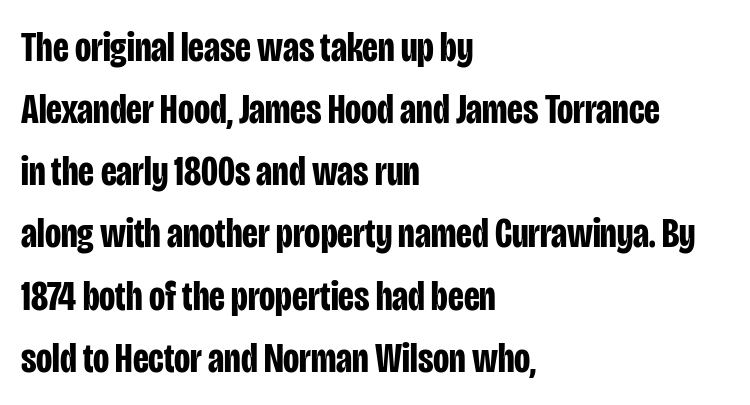
Q: Is the text bold? A: Yes.
Q: Is the text italic (slanted)? A: No, it is upright.
Q: Is the typeface a serif or a sans-serif typeface? A: Sans-serif.
Q: Is the text underlined? A: No.
Q: How is the paragraph aligned? A: Left-aligned.
Q: Is the spacing between letters normal or unusually wide? A: Normal.
Q: Is the spacing between lines tight, normal or loose? A: Normal.
Q: Width (condensed, normal, or wide)? A: Condensed.
Q: Stroke contrast? A: Low.
Q: x-height? A: Large.
Q: Monospaced? A: No.
